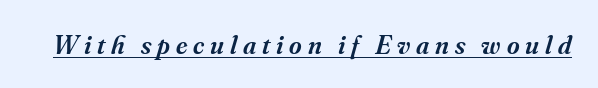
The image shows 27 px text type, italic (leaning right); set unusually wide letter spacing (+0.22 em), underlined.
